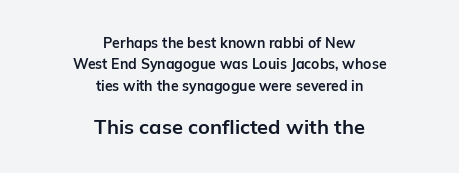
The image shows 20 px bold type, upright; set centered, normal line spacing (1.53x), normal letter spacing, not underlined; the second (bottom) block is 1.43x larger.
